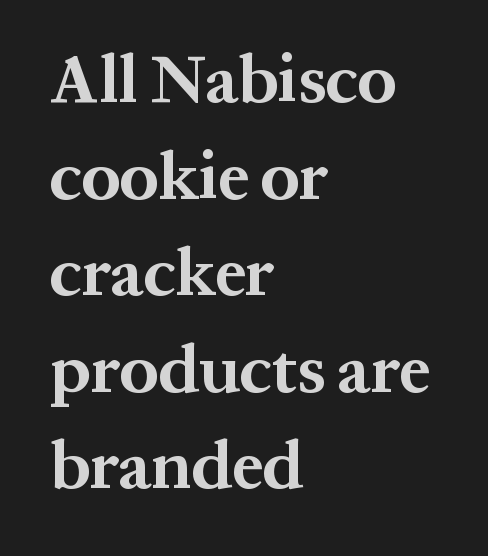
The image shows 68 px bold serif type, upright; set left-aligned, normal line spacing (1.42x), normal letter spacing, not underlined; medium stroke contrast and a medium x-height.
